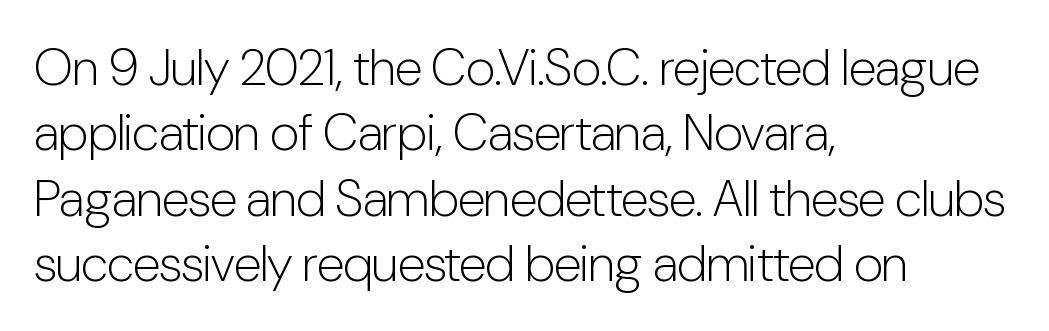
{"serif": "no", "italic": "no", "bold": "no", "weight": "light", "width": "condensed", "stroke_contrast": "low", "x_height": "medium", "monospaced": "no", "underline": "no", "align": "left", "line_spacing": "normal", "line_spacing_ratio": 1.28, "letter_spacing": "normal", "letter_spacing_em": 0.0, "glyph_px": 51}
